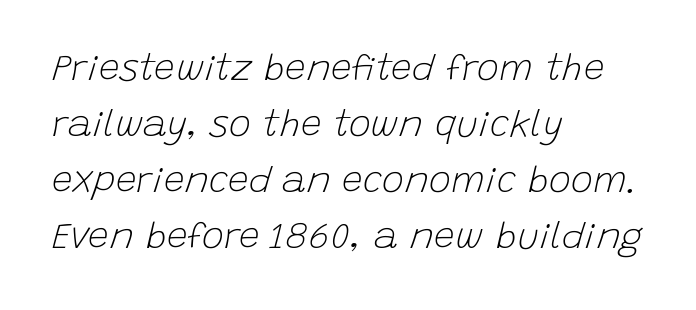
{"italic": "yes", "lean": "right", "slant_degrees": 15, "bold": "no", "weight": "light", "width": "normal", "stroke_contrast": "low", "x_height": "large", "monospaced": "no", "underline": "no", "align": "left", "line_spacing": "normal", "line_spacing_ratio": 1.51, "letter_spacing": "normal", "letter_spacing_em": 0.0, "glyph_px": 37}
